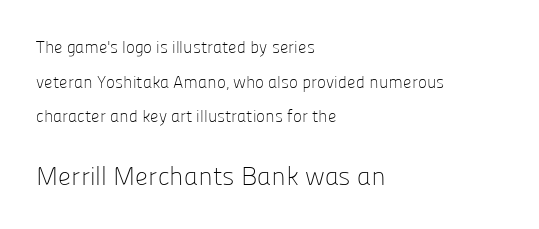
{"italic": "no", "bold": "no", "underline": "no", "align": "left", "line_spacing": "loose", "line_spacing_ratio": 2.03, "letter_spacing": "normal", "letter_spacing_em": 0.0, "larger_block": "second", "size_ratio": 1.53, "glyph_px": 26}
